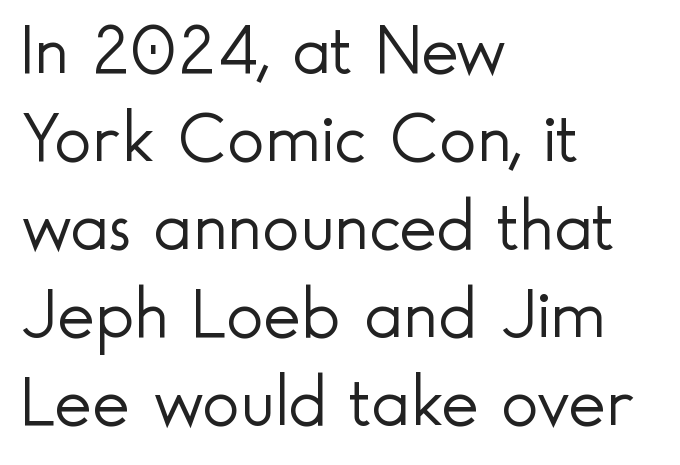
Words appear dense and cohesive because spacing is normal. A clean baseline with only descenders dipping below it. The characters display no serif detailing; their extremities are plain. This sample uses an upright cut, with every glyph sitting square on the baseline.
